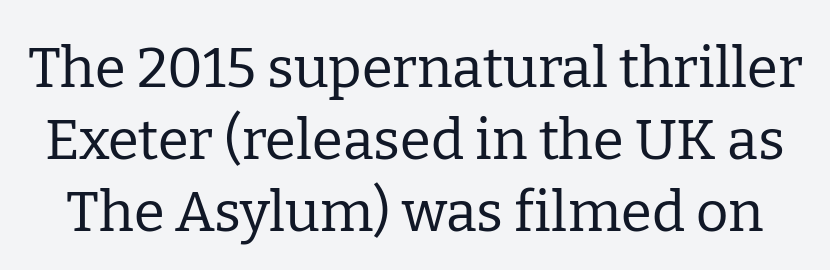
Q: Is the text bold? A: No.
Q: Is the text italic (slanted)? A: No, it is upright.
Q: Is the typeface a serif or a sans-serif typeface? A: Serif.
Q: Is the text underlined? A: No.
Q: Is the spacing between letters normal or unusually wide? A: Normal.
Q: Is the spacing between lines tight, normal or loose? A: Normal.
Q: Width (condensed, normal, or wide)? A: Normal.
Q: Stroke contrast? A: Low.
Q: x-height? A: Medium.
Q: Monospaced? A: No.
